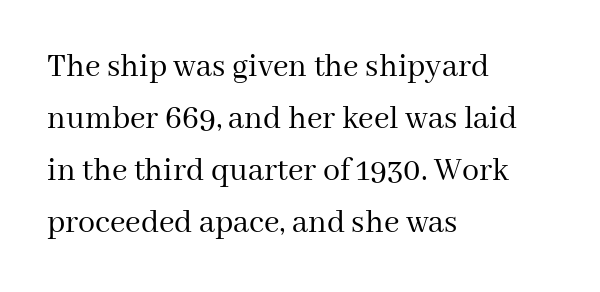
Q: Is the text bold? A: No.
Q: Is the text italic (slanted)? A: No, it is upright.
Q: Is the typeface a serif or a sans-serif typeface? A: Serif.
Q: Is the text underlined? A: No.
Q: How is the paragraph aligned? A: Left-aligned.
Q: Is the spacing between letters normal or unusually wide? A: Normal.
Q: Is the spacing between lines tight, normal or loose? A: Normal.
Q: Width (condensed, normal, or wide)? A: Normal.
Q: Stroke contrast? A: Medium.
Q: x-height? A: Medium.
Q: Monospaced? A: No.
